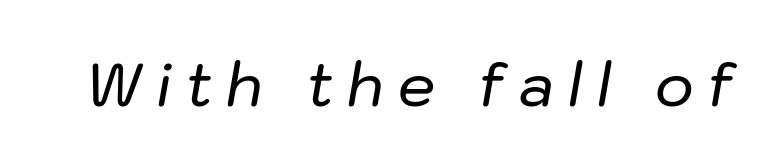
The image shows 59 px text type, italic (leaning right); set unusually wide letter spacing (+0.23 em), not underlined; low stroke contrast and a medium x-height.
